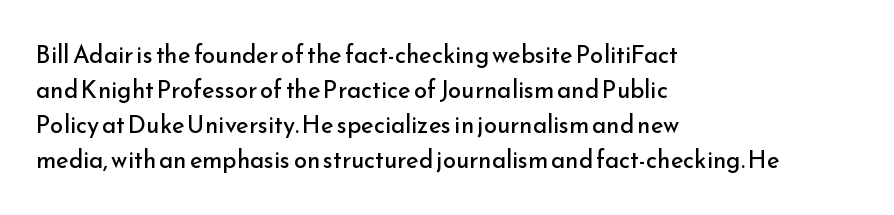
The image shows 24 px text type, upright; set left-aligned, normal line spacing (1.46x), normal letter spacing, not underlined.
